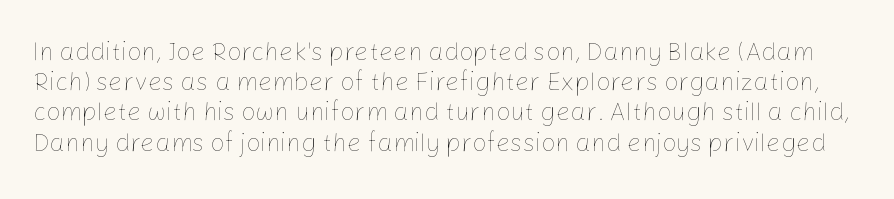
The lettering holds an erect, upright posture throughout. Caption: standard tracking, unaltered. Stroke thickness stays within the range of a standard reading face or lighter. The baseline area is clear.
